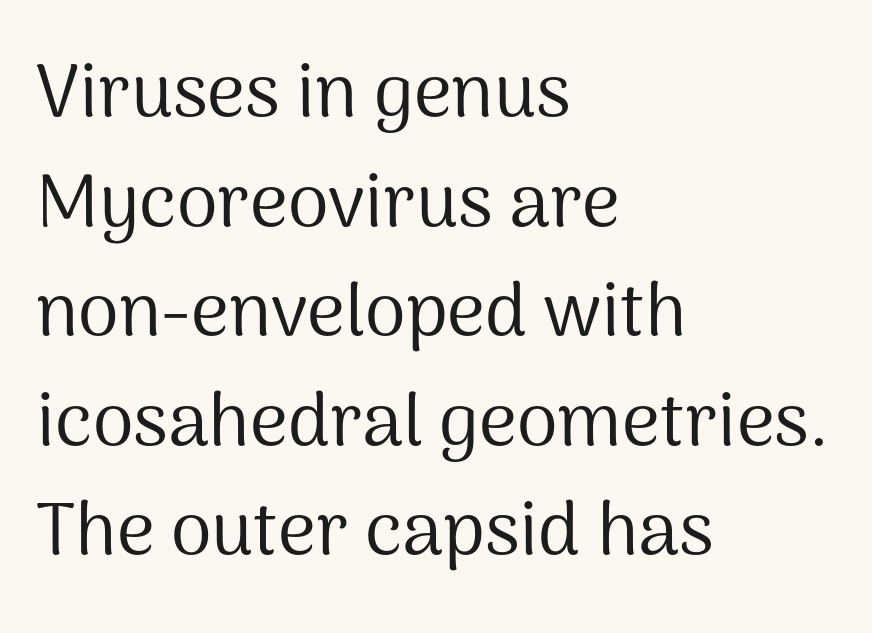
There is no visible air inserted between adjacent glyphs. Leading: standard. Each letter's strokes conclude bluntly, with no projecting serifs. The typesetter chose a ragged-right arrangement here. The letters advance in unequal steps, a hallmark of proportional type.
